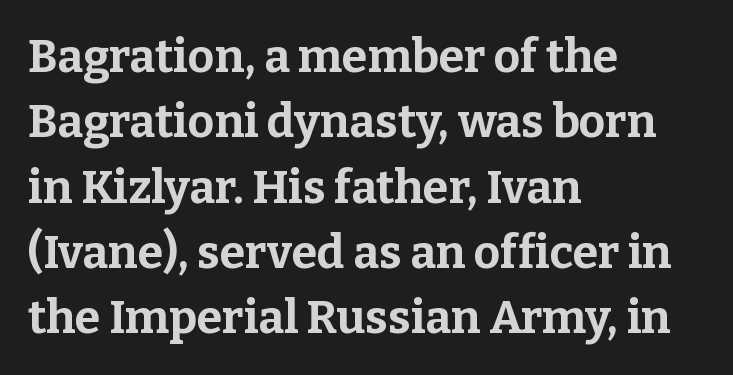
The image shows 46 px bold serif type, upright; set left-aligned, normal line spacing (1.42x), normal letter spacing, not underlined; low stroke contrast and a medium x-height.
